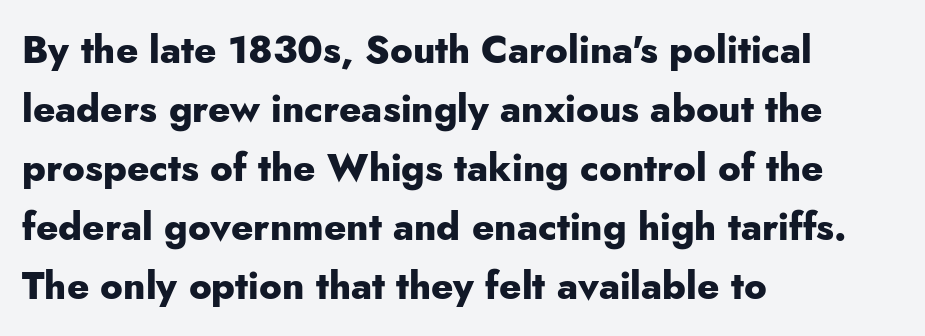
{"serif": "no", "italic": "no", "bold": "yes", "weight": "heavy", "width": "normal", "stroke_contrast": "low", "x_height": "small", "monospaced": "no", "underline": "no", "align": "left", "line_spacing": "normal", "line_spacing_ratio": 1.55, "letter_spacing": "normal", "letter_spacing_em": 0.0, "glyph_px": 38}
